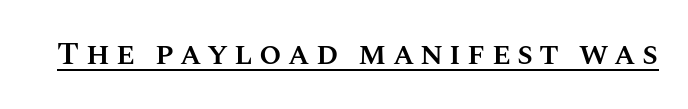
{"italic": "no", "bold": "semi", "weight": "semibold", "width": "normal", "stroke_contrast": "medium", "x_height": "large", "monospaced": "no", "underline": "yes", "glyph_px": 32}
